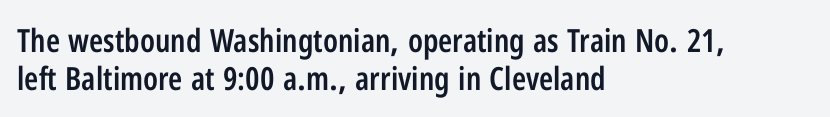
Q: Is the text bold? A: Semi-bold.
Q: Is the text italic (slanted)? A: No, it is upright.
Q: Is the typeface a serif or a sans-serif typeface? A: Sans-serif.
Q: Is the text underlined? A: No.
Q: How is the paragraph aligned? A: Left-aligned.
Q: Is the spacing between letters normal or unusually wide? A: Normal.
Q: Width (condensed, normal, or wide)? A: Condensed.
Q: Stroke contrast? A: Low.
Q: x-height? A: Medium.
Q: Monospaced? A: No.
